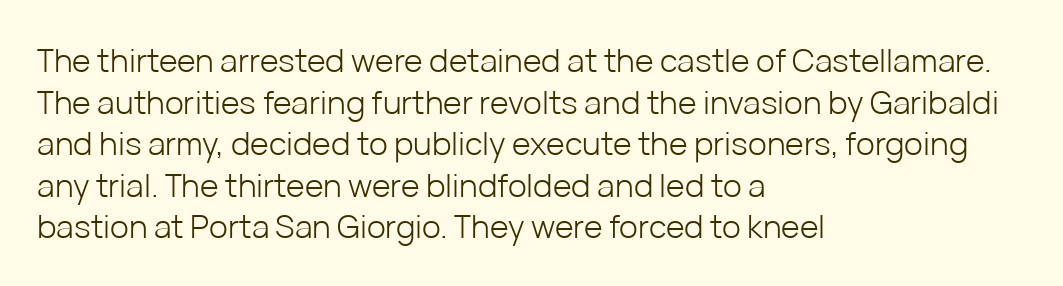
The image shows 32 px light sans-serif type, upright; set left-aligned, normal line spacing (1.3x), normal letter spacing, not underlined; low stroke contrast and a medium x-height.
